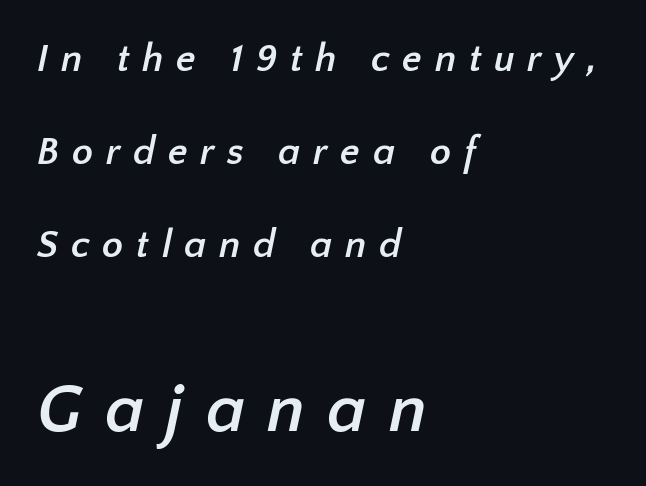
The image shows 69 px semibold sans-serif type; set left-aligned, loose line spacing (2.39x), unusually wide letter spacing (+0.32 em), not underlined; the second (bottom) block is 1.77x larger; low stroke contrast and a medium x-height.
